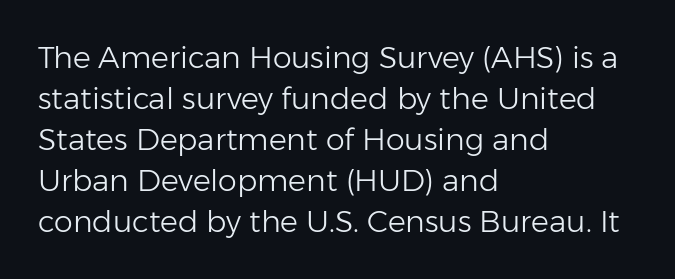
The image shows 30 px light sans-serif type, upright; set left-aligned, normal line spacing (1.37x), normal letter spacing, not underlined; low stroke contrast and a medium x-height.
